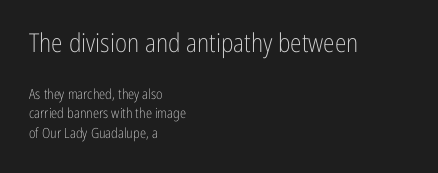
The image shows 26 px text type, upright; set left-aligned, normal line spacing (1.39x), normal letter spacing, not underlined; the first (top) block is 1.86x larger.
